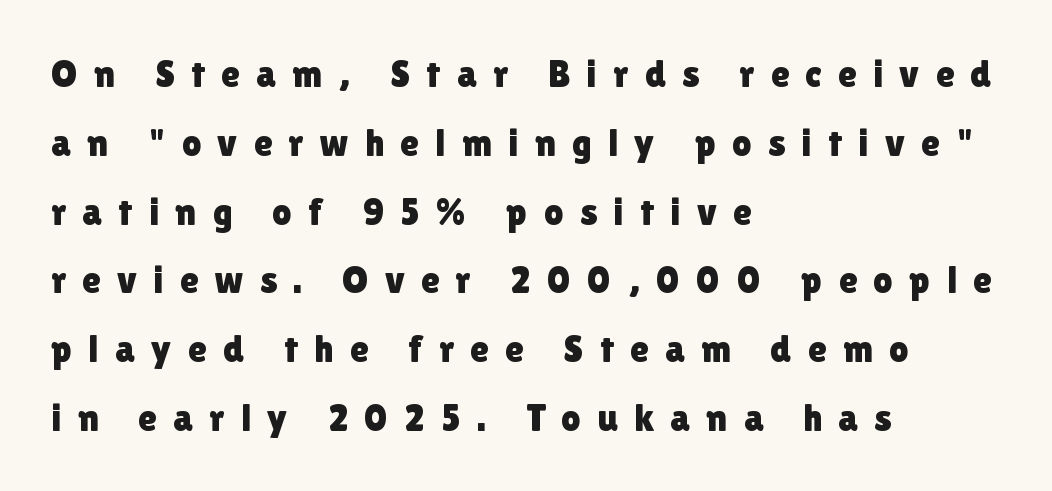
Q: Is the text italic (slanted)? A: No, it is upright.
Q: Is the typeface a serif or a sans-serif typeface? A: Sans-serif.
Q: Is the text underlined? A: No.
Q: How is the paragraph aligned? A: Left-aligned.
Q: Is the spacing between letters normal or unusually wide? A: Unusually wide.
Q: Width (condensed, normal, or wide)? A: Normal.
Q: x-height? A: Medium.
Q: Monospaced? A: No.
